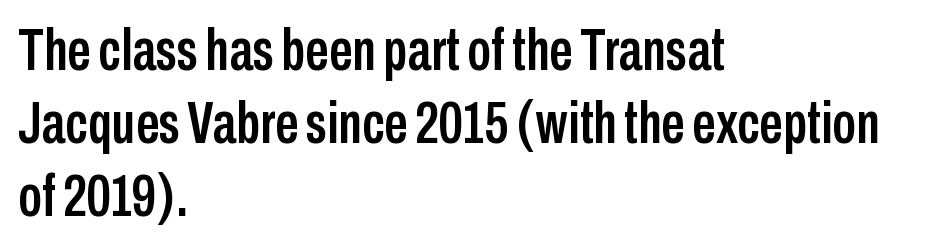
{"serif": "no", "italic": "no", "width": "condensed", "stroke_contrast": "low", "x_height": "medium", "monospaced": "no", "underline": "no", "align": "left", "line_spacing_ratio": 1.24, "letter_spacing": "normal", "letter_spacing_em": 0.0, "glyph_px": 59}
